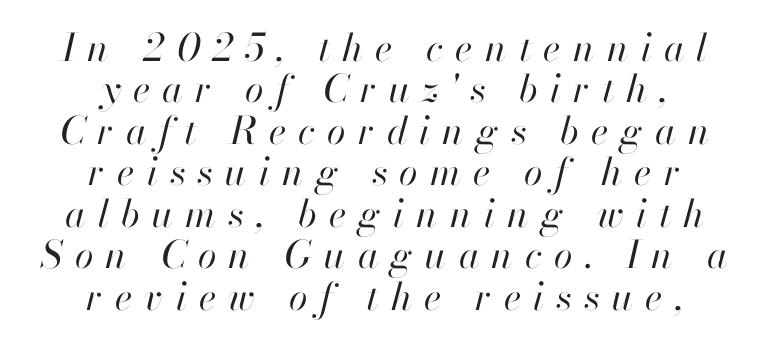
{"italic": "yes", "lean": "right", "slant_degrees": 13, "bold": "no", "weight": "regular", "width": "normal", "stroke_contrast": "high", "x_height": "small", "monospaced": "no", "underline": "no", "align": "center", "line_spacing": "tight", "line_spacing_ratio": 1.09, "letter_spacing": "wide", "letter_spacing_em": 0.32, "glyph_px": 38}
